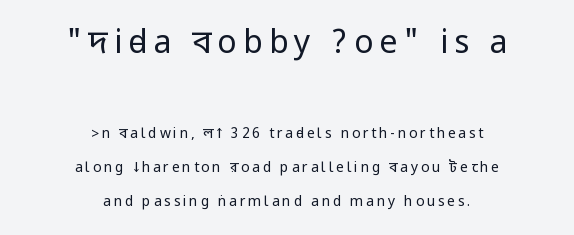
Vertical strokes here are truly vertical. Compared with a typical body face, this is equally light or lighter still. Examine the stroke ends and you'll find no serifs. One-word summary of the alignment: center. Bare-footed words on every line.
